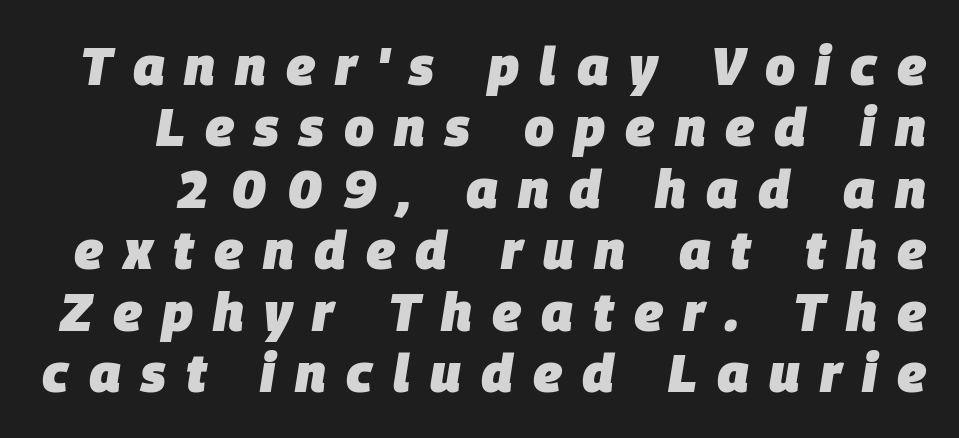
Character widths vary here, with narrow letters taking less room than wide ones. The passage shown has open, widely tracked lettering throughout. Descender tails drop into unmarked territory. Slanted lettering throughout.
